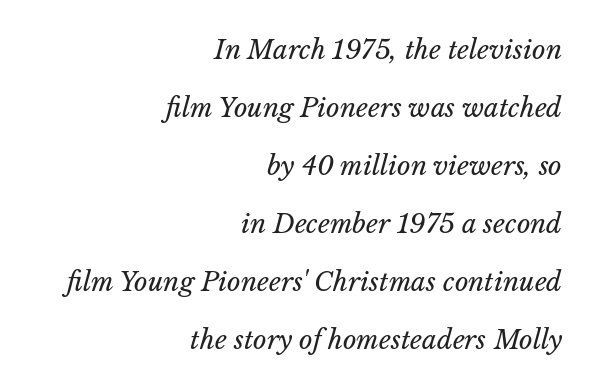
{"italic": "yes", "lean": "right", "slant_degrees": 14, "bold": "no", "underline": "no", "align": "right", "line_spacing": "loose", "line_spacing_ratio": 2.23, "letter_spacing": "normal", "letter_spacing_em": 0.0, "glyph_px": 26}
